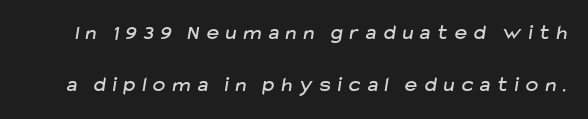
Q: Is the text underlined? A: No.
Q: Is the spacing between letters normal or unusually wide? A: Unusually wide.
Q: Is the spacing between lines tight, normal or loose? A: Loose.
